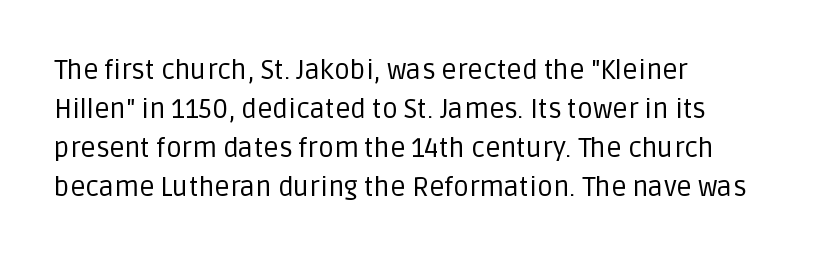
The image shows 27 px text type, upright; set left-aligned, normal line spacing (1.44x), normal letter spacing, not underlined.
